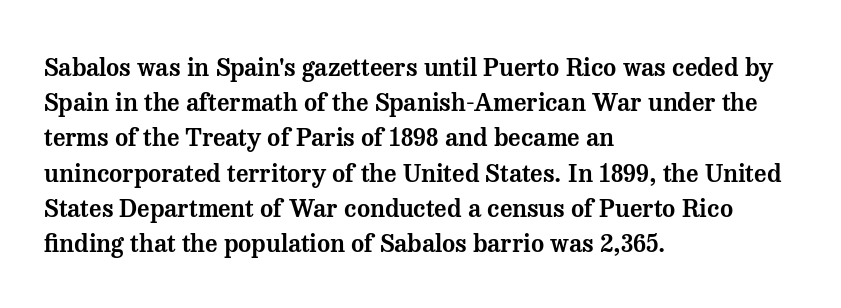
Q: Is the text italic (slanted)? A: No, it is upright.
Q: Is the text underlined? A: No.
Q: How is the paragraph aligned? A: Left-aligned.
Q: Is the spacing between letters normal or unusually wide? A: Normal.
Q: Is the spacing between lines tight, normal or loose? A: Normal.
